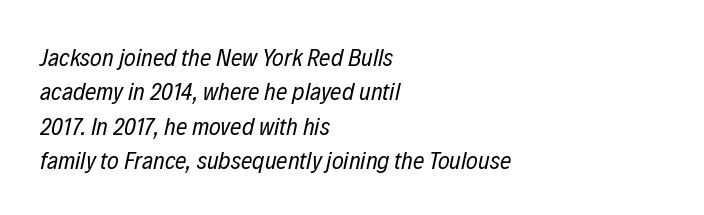
The image shows 25 px text type, italic (leaning right); set left-aligned, normal line spacing (1.38x), normal letter spacing, not underlined.
